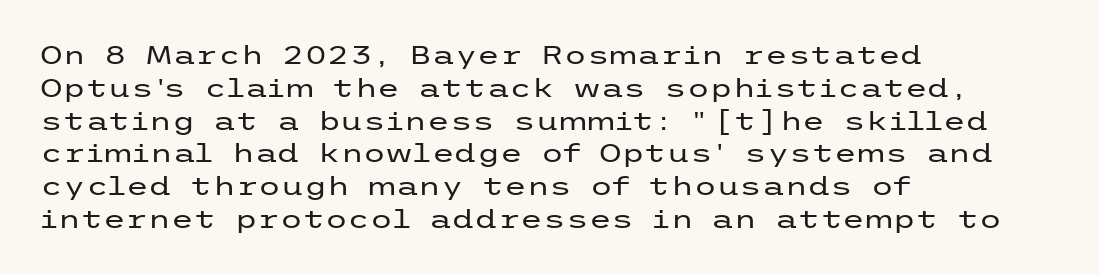
{"italic": "no", "bold": "no", "underline": "no", "align": "left", "line_spacing": "normal", "line_spacing_ratio": 1.26, "letter_spacing": "normal", "letter_spacing_em": 0.0, "glyph_px": 26}
